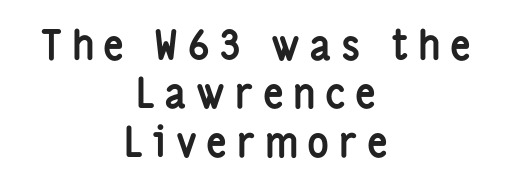
Q: Is the text bold? A: Yes.
Q: Is the text italic (slanted)? A: No, it is upright.
Q: Is the typeface a serif or a sans-serif typeface? A: Sans-serif.
Q: Is the text underlined? A: No.
Q: How is the paragraph aligned? A: Centered.
Q: Is the spacing between letters normal or unusually wide? A: Unusually wide.
Q: Width (condensed, normal, or wide)? A: Condensed.
Q: Stroke contrast? A: Low.
Q: x-height? A: Medium.
Q: Monospaced? A: No.
